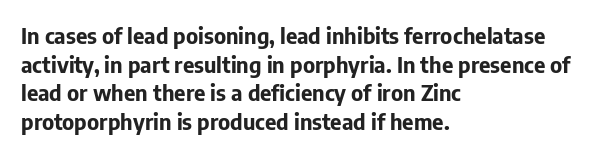
Teacher's note: observe the even left margin — that is flush-left alignment. You can tell it's not italic because the verticals are truly vertical. Words float on clear page, feet unadorned. The letterforms sit shoulder to shoulder at normal distance.
